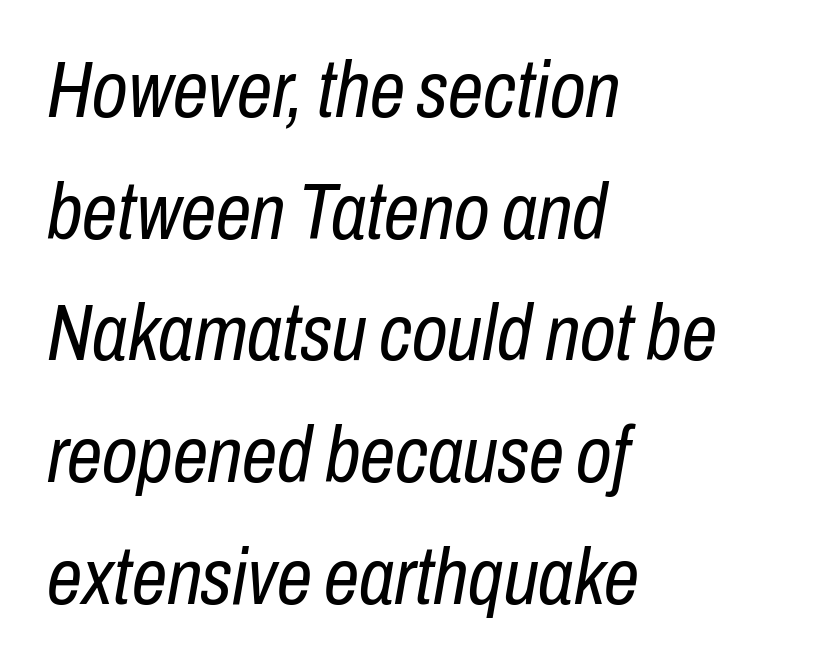
The image shows 79 px regular-weight, condensed type, italic (leaning right); set left-aligned, normal line spacing (1.54x), normal letter spacing, not underlined; low stroke contrast and a medium x-height.
